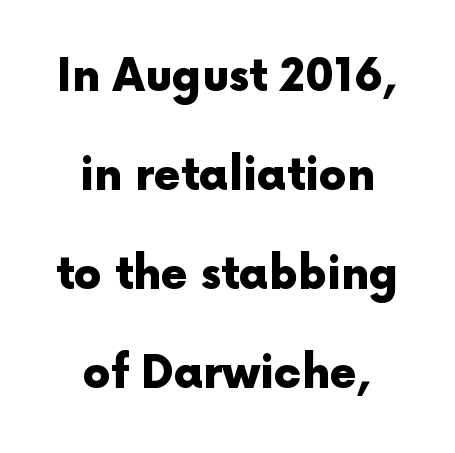
Q: Is the text bold? A: Yes.
Q: Is the text italic (slanted)? A: No, it is upright.
Q: Is the typeface a serif or a sans-serif typeface? A: Sans-serif.
Q: Is the text underlined? A: No.
Q: How is the paragraph aligned? A: Centered.
Q: Is the spacing between letters normal or unusually wide? A: Normal.
Q: Is the spacing between lines tight, normal or loose? A: Loose.
Q: Width (condensed, normal, or wide)? A: Normal.
Q: x-height? A: Medium.
Q: Monospaced? A: No.
